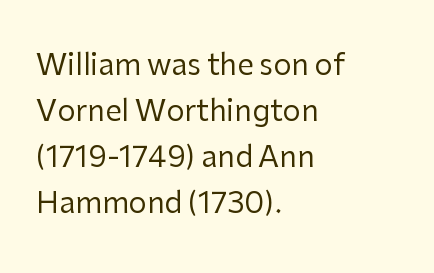
The image shows 29 px regular-weight sans-serif type, upright; set left-aligned, normal line spacing (1.59x), normal letter spacing, not underlined; low stroke contrast and a medium x-height.
